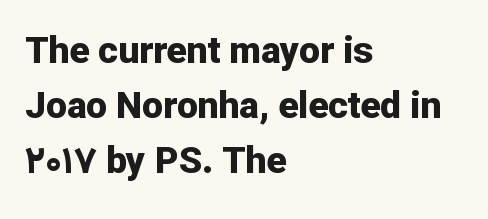
Is this a fixed-width face? No — the glyphs have proportional, varying widths. Plenty of ink on the page — the face is bold. The rendering keeps characters at their native spacing. The passage is arranged the way most books set body copy — flush left. The specimen omits any rule beneath the text block's lines. Notice how the stems are strictly vertical — no italics here.
